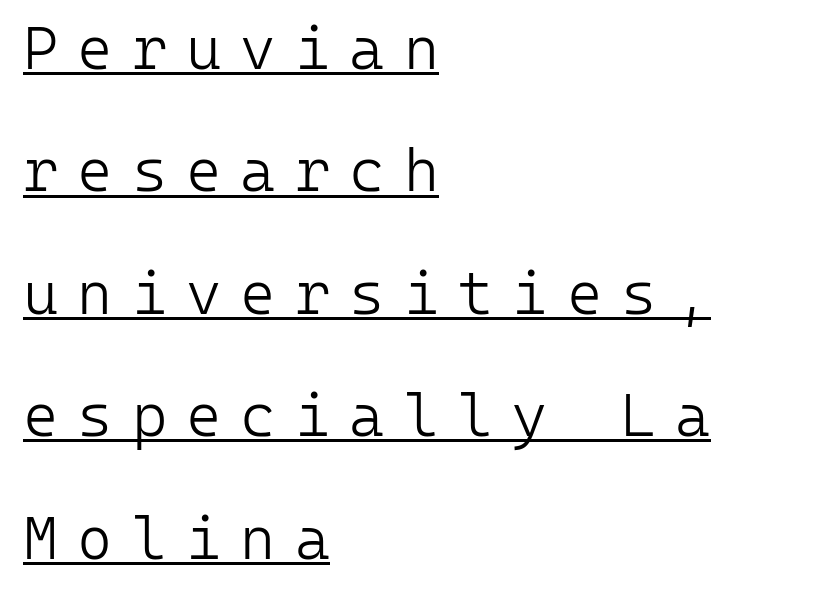
The letters stand upright; this is a roman face. A baseline rule has been typeset under these characters. This sample trades compactness for vertical openness between lines. Here the designer chose a console-style face with uniform glyph widths.
